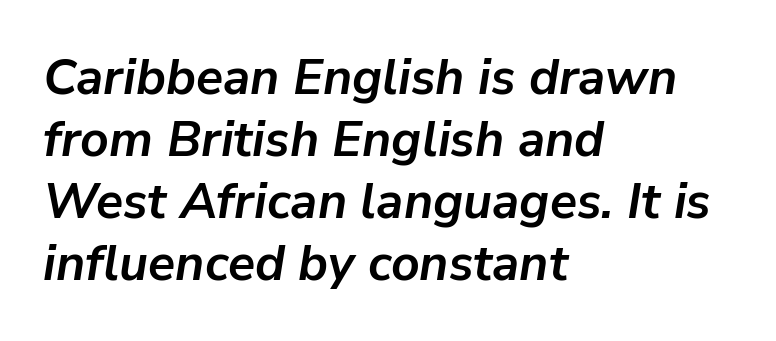
{"italic": "yes", "lean": "right", "slant_degrees": 9, "bold": "yes", "weight": "semibold", "width": "normal", "stroke_contrast": "low", "x_height": "medium", "monospaced": "no", "underline": "no", "align": "left", "line_spacing_ratio": 1.24, "letter_spacing": "normal", "letter_spacing_em": 0.0, "glyph_px": 50}
